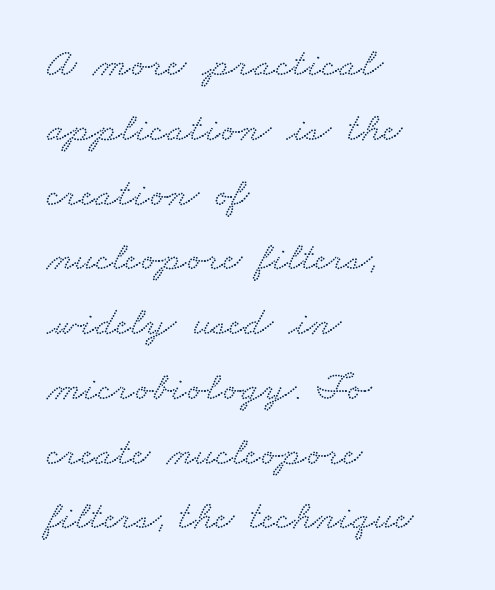
Q: Is the text underlined? A: No.
Q: How is the paragraph aligned? A: Left-aligned.
Q: Is the spacing between letters normal or unusually wide? A: Normal.
Q: Is the spacing between lines tight, normal or loose? A: Normal.
Q: Width (condensed, normal, or wide)? A: Wide.
Q: Stroke contrast? A: Low.
Q: x-height? A: Small.
Q: Monospaced? A: No.
